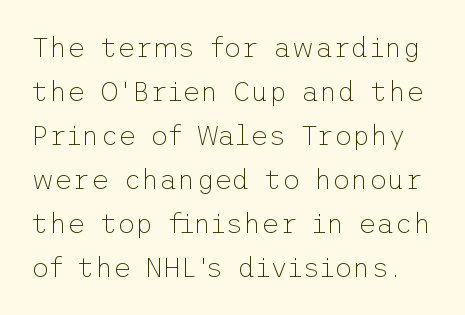
The image shows 28 px thin sans-serif type, upright; set normal line spacing (1.57x), normal letter spacing, not underlined; low stroke contrast and a medium x-height.
